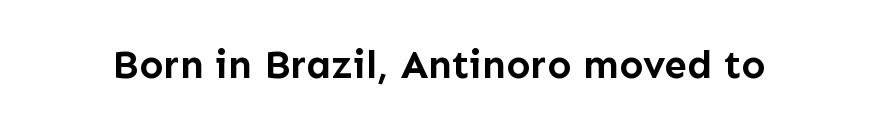
The font family rendered here belongs to the sans-serif group. Anything drawn beneath the words? Only blank space. A typesetter would call this zero additional tracking. The letters stand upright; this is a roman face.
